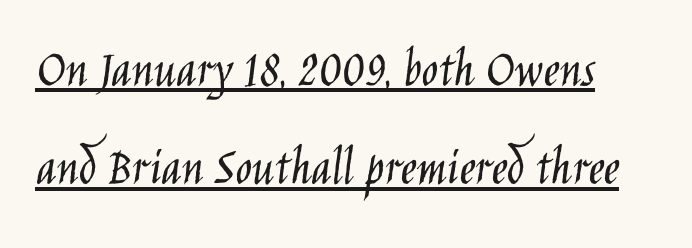
Character widths vary here, with narrow letters taking less room than wide ones. Letter spacing: default. This reads as an unemphasized weight, regular at the heaviest. Font category for this specimen: sans-serif.
